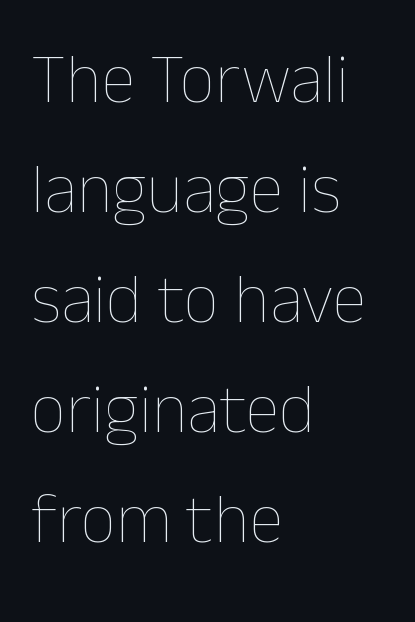
The space beneath each line is pristine and unruled. The gaps between neighbouring characters are ordinary and unremarkable. Each letter keeps its own natural width here, so spacing adapts to shape. Ordinary non-slanted type is in use. Heft: none added — not bold. How would I describe the line gaps? Plain and ordinary.
